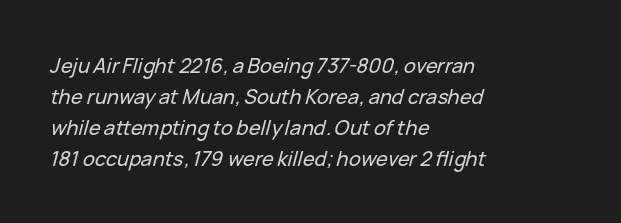
Q: Is the text italic (slanted)? A: Yes, it leans right by about 15 degrees.
Q: Is the text underlined? A: No.
Q: How is the paragraph aligned? A: Left-aligned.
Q: Is the spacing between letters normal or unusually wide? A: Normal.
Q: Is the spacing between lines tight, normal or loose? A: Normal.
